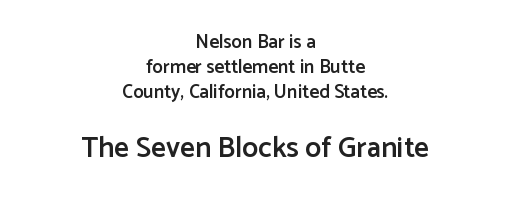
The image shows 29 px semibold sans-serif type, upright; set centered, normal line spacing (1.31x), normal letter spacing, not underlined; the second (bottom) block is 1.53x larger; low stroke contrast and a medium x-height.
